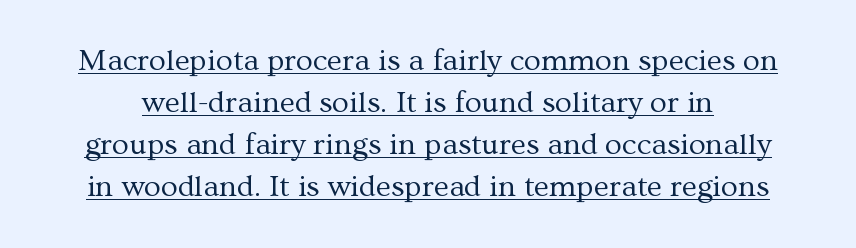
The image shows 31 px regular-weight serif type, upright; set normal line spacing (1.35x), normal letter spacing, underlined; medium stroke contrast and a medium x-height.
